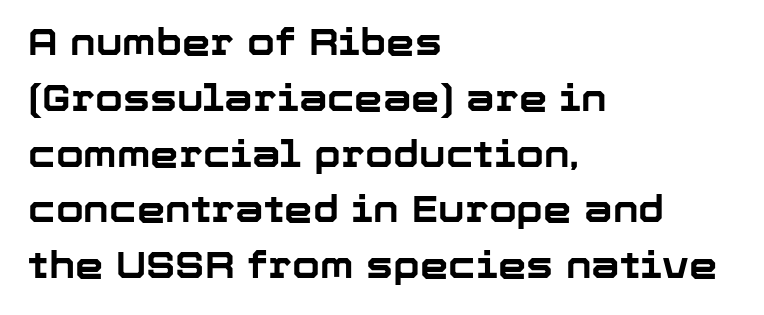
Decoration check: the copy has no underline. Ascenders rise straight up at ninety degrees. The text was rendered using a sans face with plain stroke endings. Each line starts at the same left margin while the right side varies.
